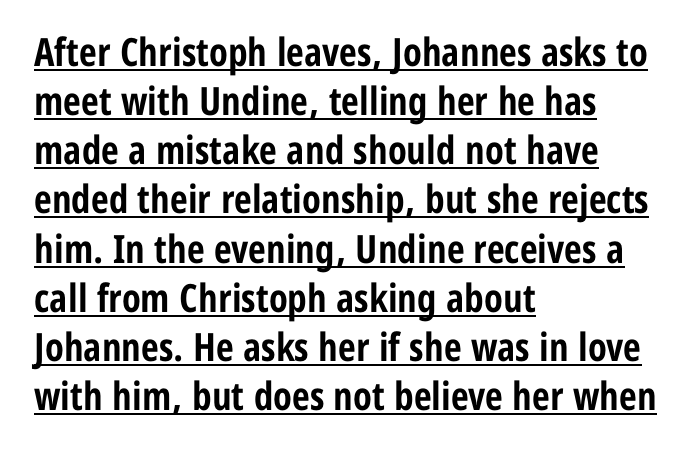
{"serif": "no", "italic": "no", "bold": "yes", "weight": "bold", "width": "condensed", "stroke_contrast": "low", "x_height": "medium", "monospaced": "no", "underline": "yes", "align": "left", "line_spacing": "normal", "line_spacing_ratio": 1.26, "letter_spacing": "normal", "letter_spacing_em": 0.0, "glyph_px": 39}
